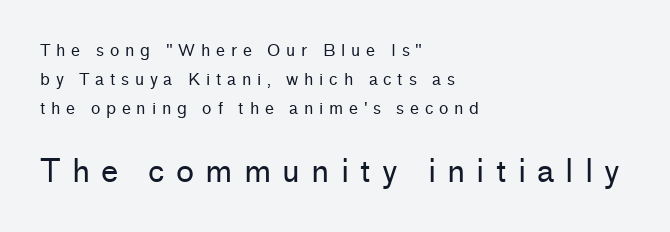
Serifs: no, the terminals of the letterforms are clean. Size hierarchy here favors the trailing block over the leading one. The face used here is proportionally spaced, like ordinary book or web type. Only glyphs here, with clear space below each row. The characters are drawn with everyday or finer stroke widths. Line beginnings align vertically; line endings do not.
